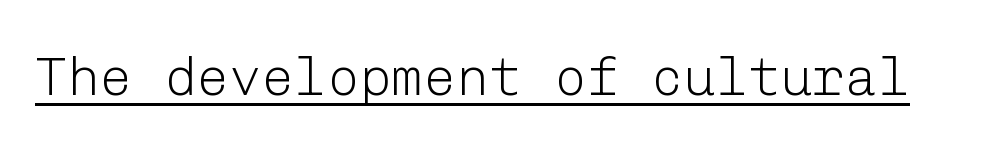
{"serif": "no", "italic": "no", "bold": "no", "weight": "light", "width": "normal", "stroke_contrast": "low", "x_height": "medium", "underline": "yes", "letter_spacing": "normal", "letter_spacing_em": 0.0, "glyph_px": 54}
